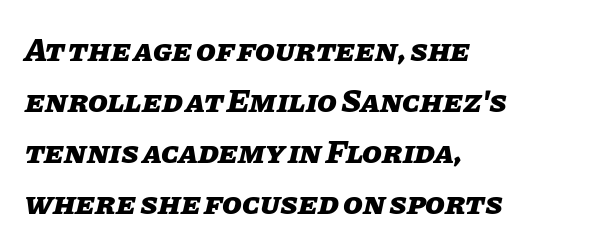
The characters look thick and weighty, a clear bold. Only glyphs here, with clear space below each row. The rendering applies a slant to the glyphs. These lines stack with their left ends in a neat column.
